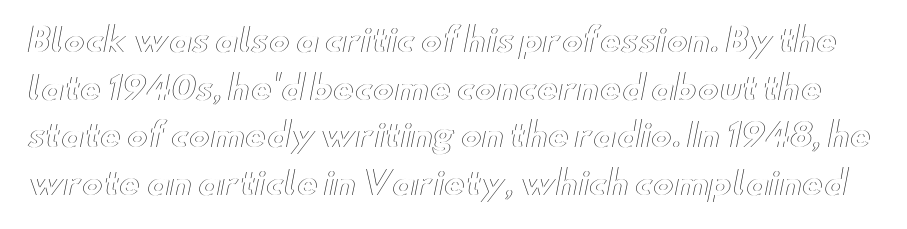
{"width": "wide", "x_height": "small", "monospaced": "no", "underline": "no", "line_spacing": "normal", "line_spacing_ratio": 1.49, "letter_spacing": "normal", "letter_spacing_em": 0.0, "glyph_px": 32}
